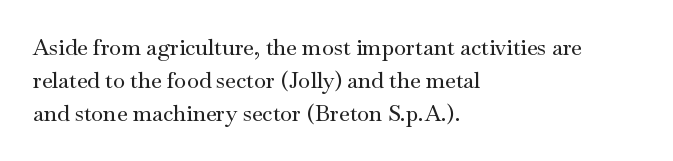
{"italic": "no", "underline": "no", "align": "left", "line_spacing": "normal", "line_spacing_ratio": 1.5, "letter_spacing": "normal", "letter_spacing_em": 0.0, "glyph_px": 22}
